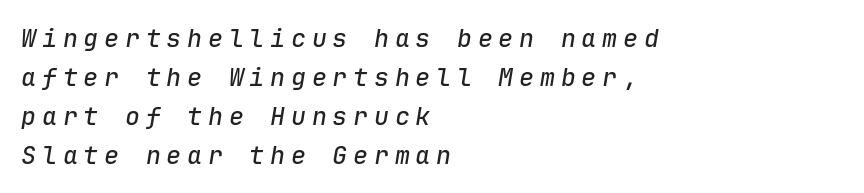
These lines were composed using italics. The rendering inserts visible extra space after every character. The gap between lines stays unmarked. Regarding leading, the lines here are spaced in the standard way.
